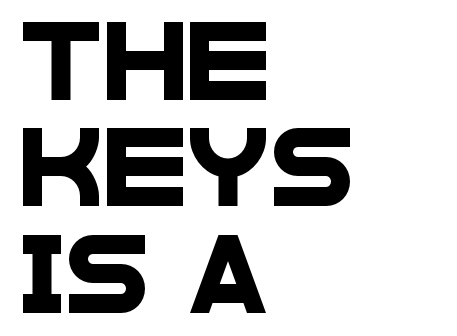
A bare baseline throughout the passage. Character widths vary here, with narrow letters taking less room than wide ones. Horizontally, the lines are justified to the leading edge only. Stroke terminals: plain, sans-serif. Reading down the column, the eye jumps a familiar distance to each next line. Between one letter and the next there's only the usual sliver of space.
